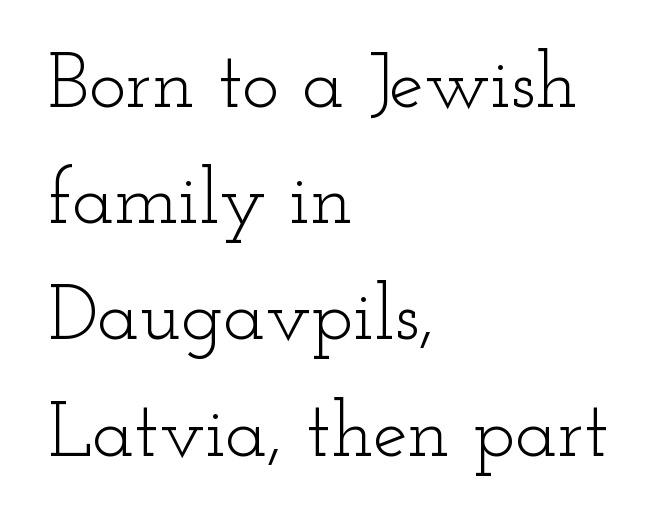
{"serif": "yes", "italic": "no", "bold": "no", "weight": "light", "width": "wide", "stroke_contrast": "low", "x_height": "small", "monospaced": "no", "underline": "no", "align": "left", "line_spacing": "normal", "line_spacing_ratio": 1.49, "letter_spacing": "normal", "letter_spacing_em": 0.0, "glyph_px": 78}
